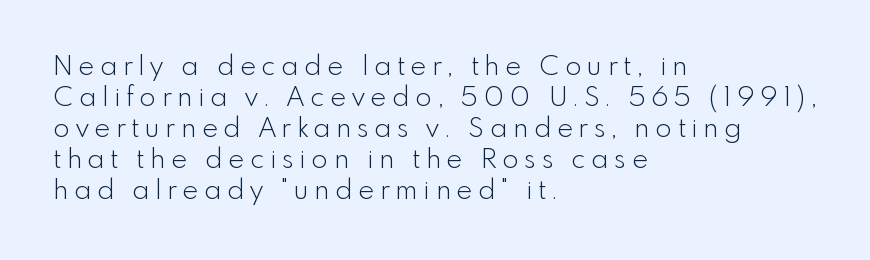
{"italic": "no", "bold": "no", "underline": "no", "align": "left", "line_spacing": "tight", "line_spacing_ratio": 1.15, "letter_spacing": "wide", "letter_spacing_em": 0.22, "glyph_px": 27}
